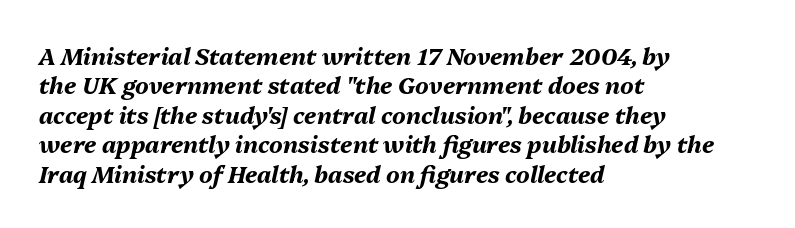
Q: Is the text bold? A: Yes.
Q: Is the text italic (slanted)? A: Yes, it leans right by about 13 degrees.
Q: Is the text underlined? A: No.
Q: How is the paragraph aligned? A: Left-aligned.
Q: Is the spacing between letters normal or unusually wide? A: Normal.
Q: Is the spacing between lines tight, normal or loose? A: Normal.
